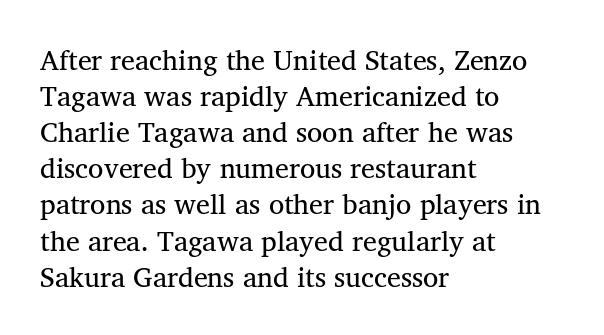
The image shows 28 px regular-weight serif type, upright; set left-aligned, normal line spacing (1.29x), normal letter spacing, not underlined; medium stroke contrast and a medium x-height.
